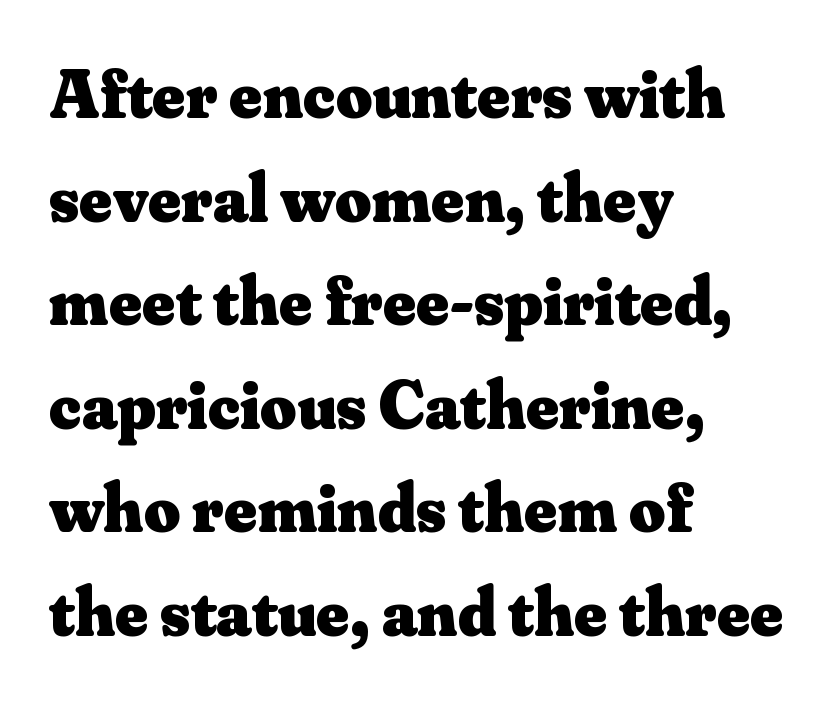
The image shows 70 px heavy serif type, upright; set left-aligned, normal line spacing (1.48x), normal letter spacing, not underlined; medium stroke contrast and a small x-height.
